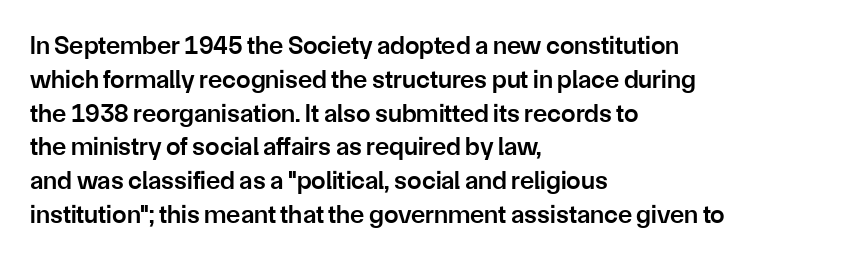
The image shows 26 px text type, upright; set left-aligned, normal line spacing (1.3x), normal letter spacing, not underlined.
